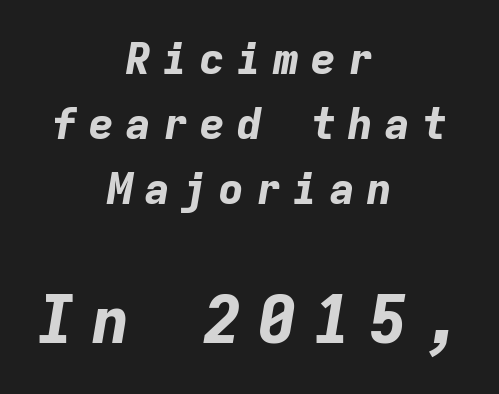
The image shows 66 px bold type, italic (leaning right), monospaced; set centered, normal line spacing (1.48x), unusually wide letter spacing (+0.24 em), not underlined; the second (bottom) block is 1.5x larger; low stroke contrast and a medium x-height.
